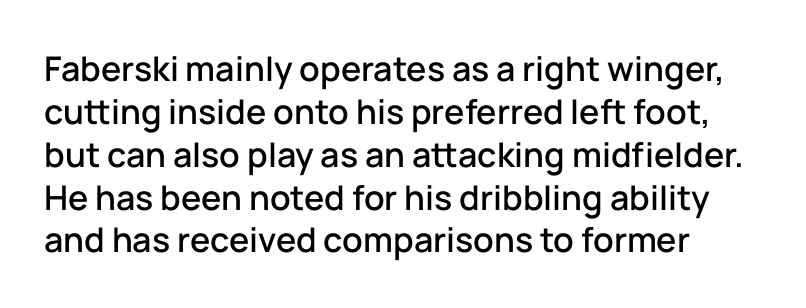
Q: Is the text italic (slanted)? A: No, it is upright.
Q: Is the typeface a serif or a sans-serif typeface? A: Sans-serif.
Q: Is the text underlined? A: No.
Q: How is the paragraph aligned? A: Left-aligned.
Q: Is the spacing between letters normal or unusually wide? A: Normal.
Q: Is the spacing between lines tight, normal or loose? A: Normal.
Q: Width (condensed, normal, or wide)? A: Normal.
Q: Stroke contrast? A: Low.
Q: x-height? A: Medium.
Q: Monospaced? A: No.
